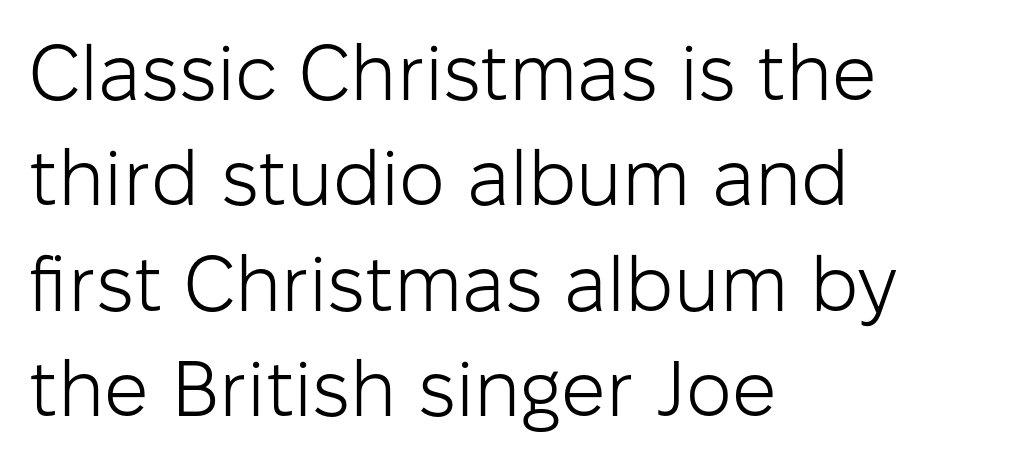
The lettering holds an erect, upright posture throughout. Rows of type keep a routine distance in the vertical direction. Beneath every word, the page is bare. No chunkiness to these letters — they're not bold. Each word holds together tightly as a unit, with standard inter-letter gaps. What kind of face is this? One without serifs — a sans.
